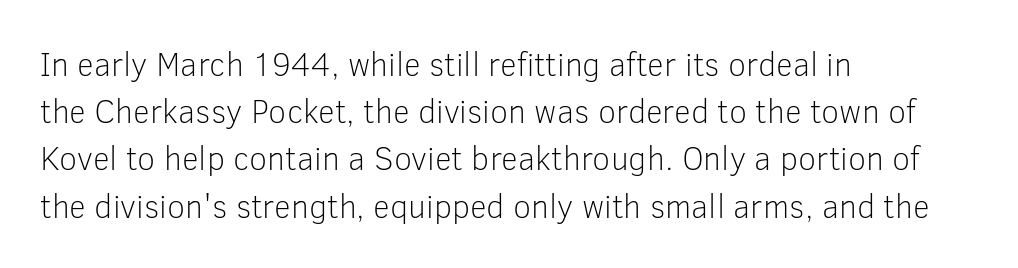
Q: Is the text bold? A: No.
Q: Is the text italic (slanted)? A: No, it is upright.
Q: Is the typeface a serif or a sans-serif typeface? A: Sans-serif.
Q: Is the text underlined? A: No.
Q: How is the paragraph aligned? A: Left-aligned.
Q: Is the spacing between letters normal or unusually wide? A: Normal.
Q: Is the spacing between lines tight, normal or loose? A: Normal.
Q: Width (condensed, normal, or wide)? A: Normal.
Q: Stroke contrast? A: Low.
Q: x-height? A: Medium.
Q: Monospaced? A: No.
